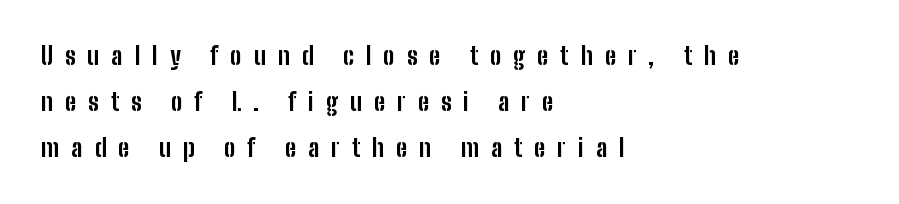
Q: Is the text bold? A: Yes.
Q: Is the text italic (slanted)? A: No, it is upright.
Q: Is the text underlined? A: No.
Q: How is the paragraph aligned? A: Left-aligned.
Q: Is the spacing between letters normal or unusually wide? A: Unusually wide.
Q: Is the spacing between lines tight, normal or loose? A: Loose.
